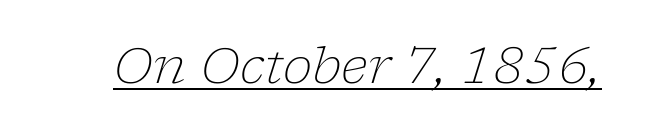
This is serif lettering, the kind often seen in printed books. You could not count columns in this text — the font is proportionally spaced. The characters are drawn with everyday or finer stroke widths. Italic: yes, the glyphs are oblique. The words here are underlined.
